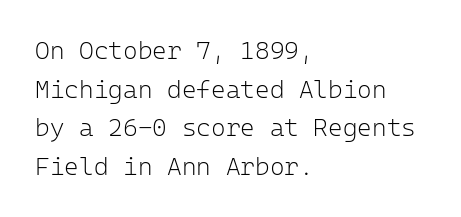
The image shows 25 px text type, upright; set left-aligned, normal line spacing (1.55x), normal letter spacing, not underlined.
